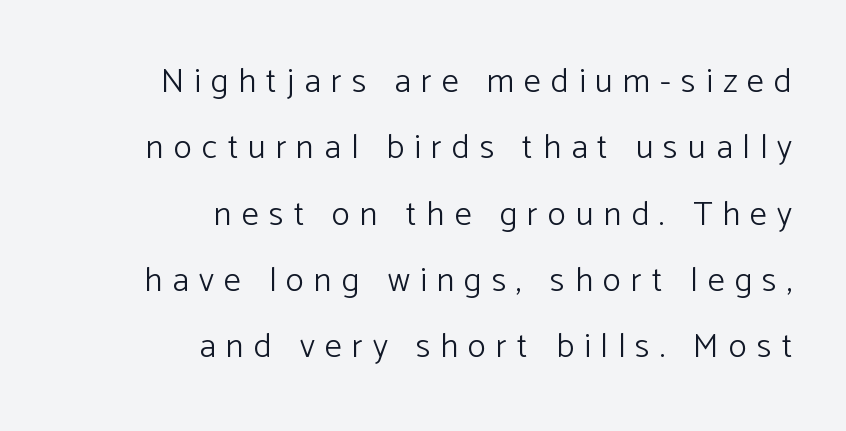
The image shows 34 px light sans-serif type, upright; set right-aligned, loose line spacing (1.95x), unusually wide letter spacing (+0.3 em), not underlined; low stroke contrast and a medium x-height.
